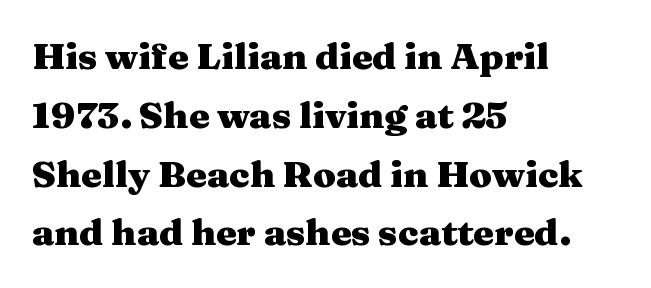
{"serif": "yes", "italic": "no", "bold": "yes", "weight": "heavy", "width": "wide", "stroke_contrast": "medium", "x_height": "medium", "monospaced": "no", "underline": "no", "align": "left", "line_spacing": "normal", "line_spacing_ratio": 1.59, "letter_spacing": "normal", "letter_spacing_em": 0.0, "glyph_px": 37}
